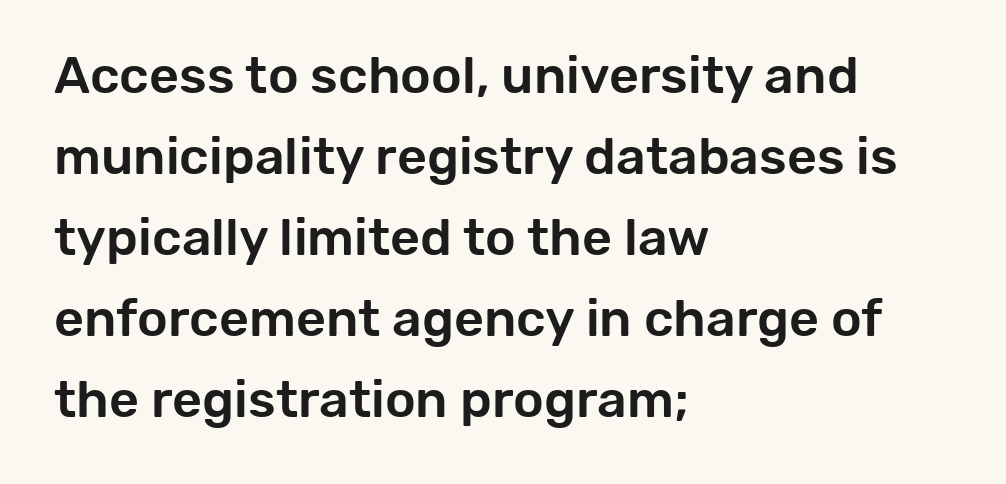
The image shows 52 px sans-serif type, upright; set left-aligned, normal line spacing (1.56x), normal letter spacing, not underlined; low stroke contrast and a medium x-height.
